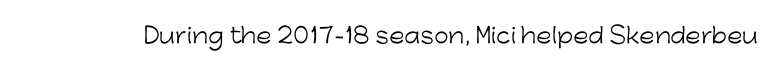
{"italic": "no", "bold": "no", "underline": "no", "letter_spacing": "normal", "letter_spacing_em": 0.0, "glyph_px": 21}
